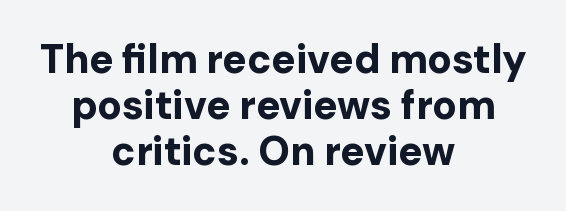
{"serif": "no", "italic": "no", "bold": "yes", "weight": "bold", "width": "normal", "stroke_contrast": "low", "x_height": "medium", "monospaced": "no", "underline": "no", "align": "center", "line_spacing": "tight", "line_spacing_ratio": 1.15, "letter_spacing": "normal", "letter_spacing_em": 0.0, "glyph_px": 40}
